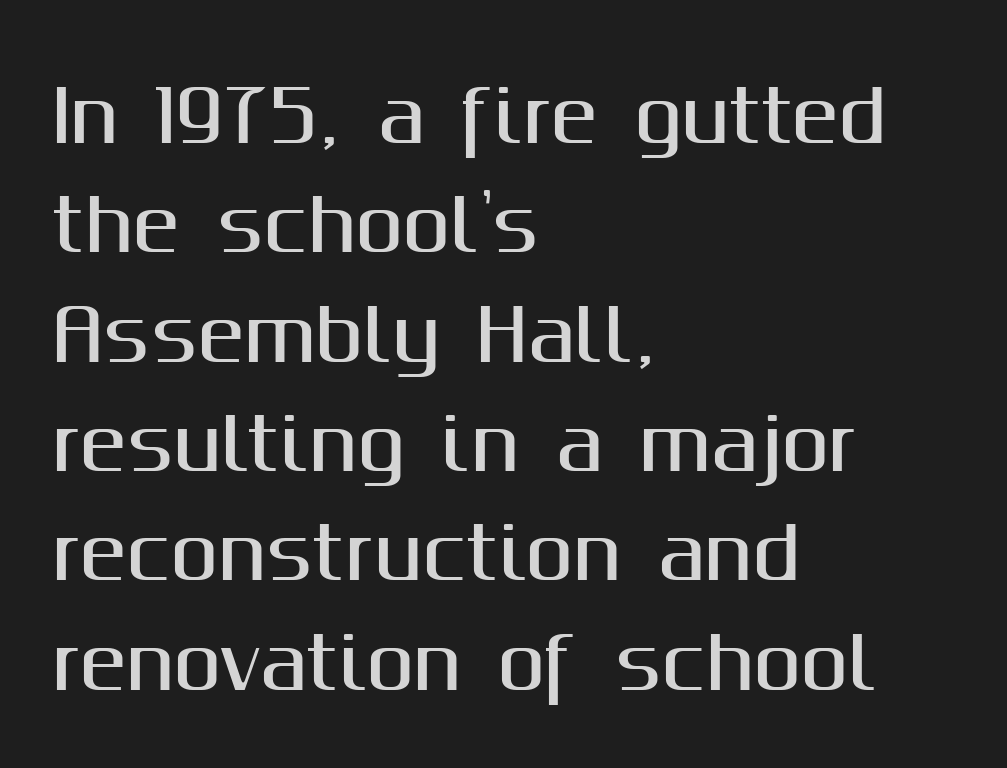
{"serif": "no", "italic": "no", "width": "normal", "stroke_contrast": "medium", "x_height": "medium", "monospaced": "no", "underline": "no", "align": "left", "line_spacing": "normal", "line_spacing_ratio": 1.54, "letter_spacing": "normal", "letter_spacing_em": 0.0, "glyph_px": 71}
